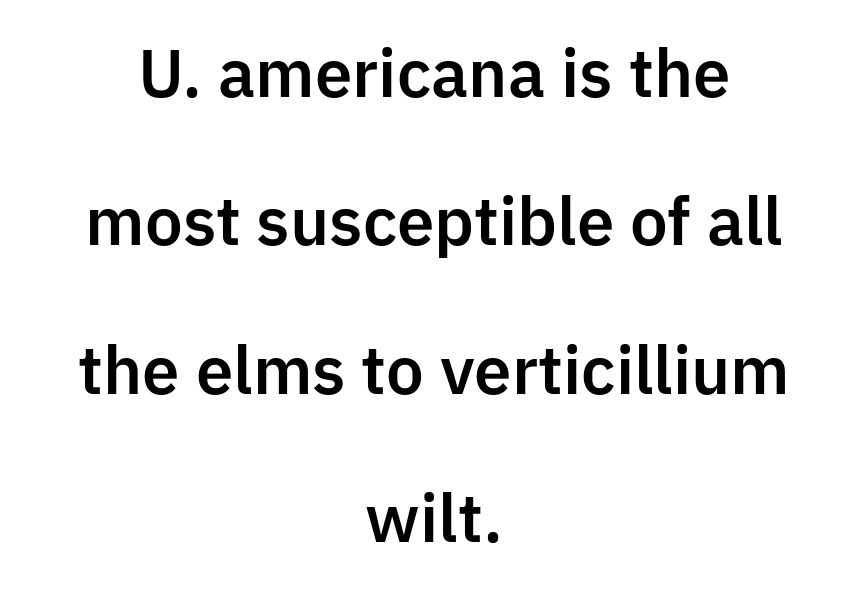
{"serif": "no", "italic": "no", "width": "normal", "stroke_contrast": "low", "x_height": "medium", "monospaced": "no", "underline": "no", "align": "center", "line_spacing": "loose", "line_spacing_ratio": 2.32, "letter_spacing": "normal", "letter_spacing_em": 0.0, "glyph_px": 64}
